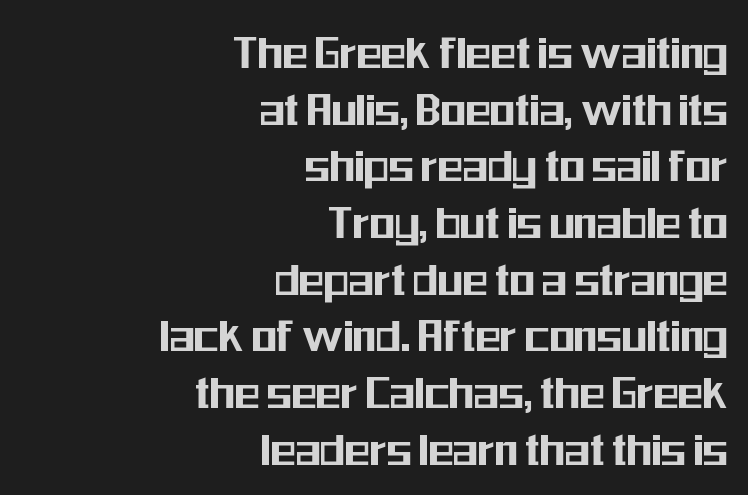
{"serif": "no", "italic": "no", "width": "condensed", "stroke_contrast": "medium", "x_height": "medium", "monospaced": "no", "underline": "no", "align": "right", "line_spacing": "tight", "line_spacing_ratio": 1.09, "letter_spacing": "normal", "letter_spacing_em": 0.0, "glyph_px": 52}
